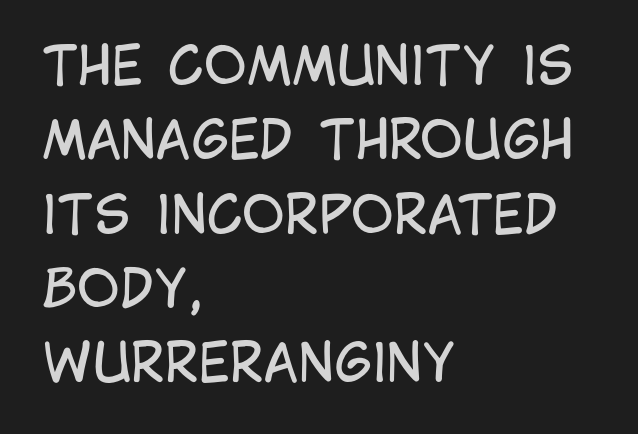
{"serif": "no", "italic": "no", "bold": "no", "weight": "regular", "width": "condensed", "stroke_contrast": "low", "x_height": "large", "monospaced": "no", "underline": "no", "align": "left", "line_spacing": "normal", "line_spacing_ratio": 1.43, "letter_spacing": "normal", "letter_spacing_em": 0.0, "glyph_px": 52}
